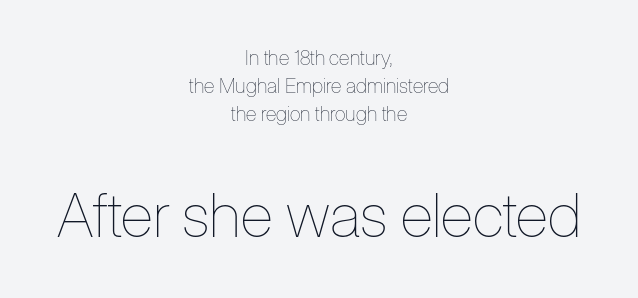
The image shows 61 px thin, condensed type, upright; set centered, normal line spacing (1.39x), normal letter spacing, not underlined; the second (bottom) block is 3.05x larger; low stroke contrast and a medium x-height.
